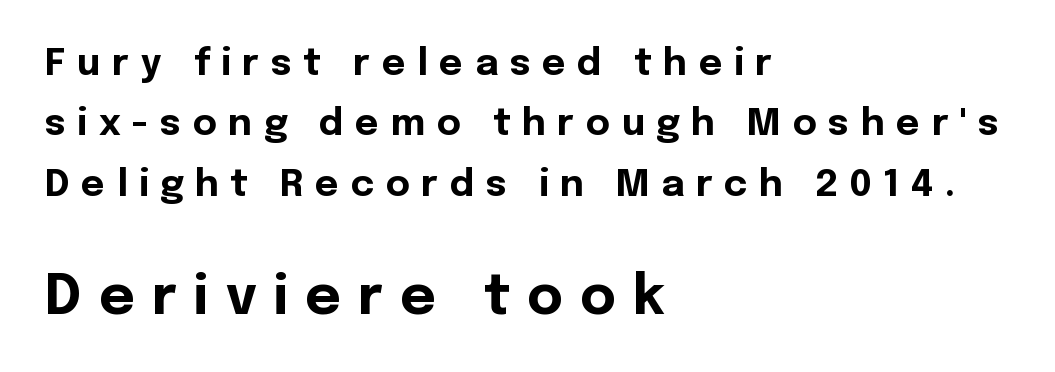
The image shows 55 px bold sans-serif type, upright; set left-aligned, normal line spacing (1.63x), unusually wide letter spacing (+0.31 em), not underlined; the second (bottom) block is 1.49x larger; a medium x-height.
